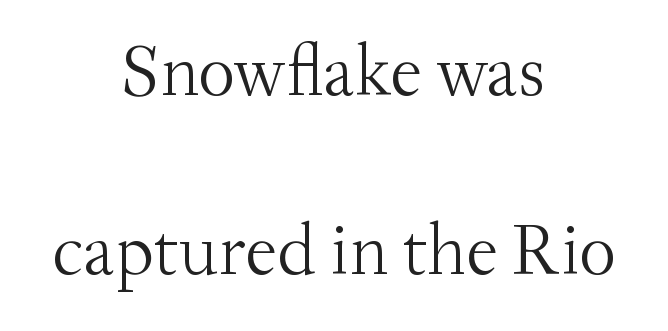
If you drew a line through each stem, it would be perfectly vertical. Yep, those are serifs on the letters. Underline: absent. Notice how the passage keeps no hard edge, just a central spine.
